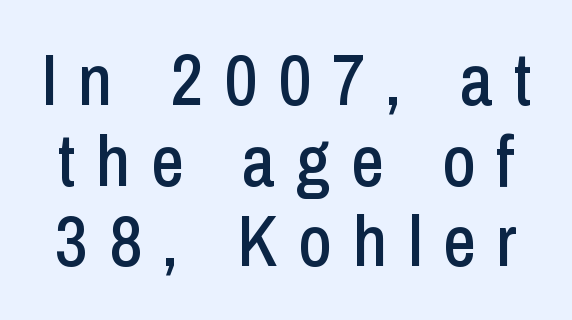
The image shows 72 px condensed sans-serif type, upright; set tight line spacing (1.12x), unusually wide letter spacing (+0.29 em), not underlined; low stroke contrast and a medium x-height.
